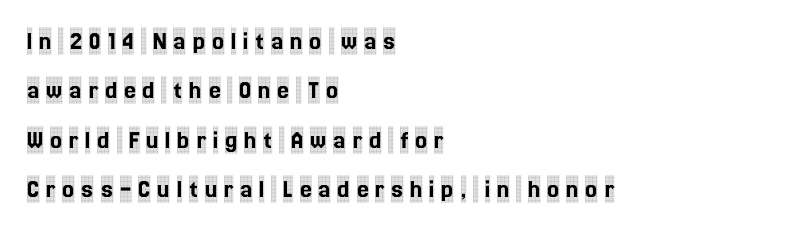
The image shows 27 px text type, upright; set left-aligned, line spacing 1.83x, unusually wide letter spacing (+0.24 em), not underlined.
